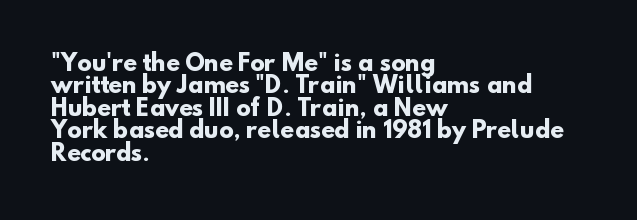
Reading down the block, your eye returns to a fixed left position each line. These lines keep a tight, regular rhythm from letter to letter. Students, observe: this is what under-led, compact text looks like. How heavy is the stroke? Heavy — this is a bold.
